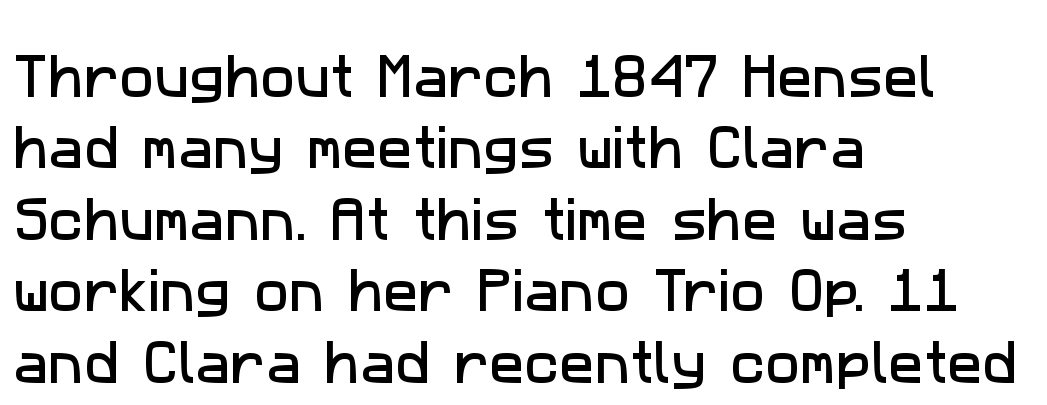
The image shows 47 px sans-serif type; set left-aligned, normal line spacing (1.52x), normal letter spacing, not underlined; low stroke contrast and a medium x-height.
